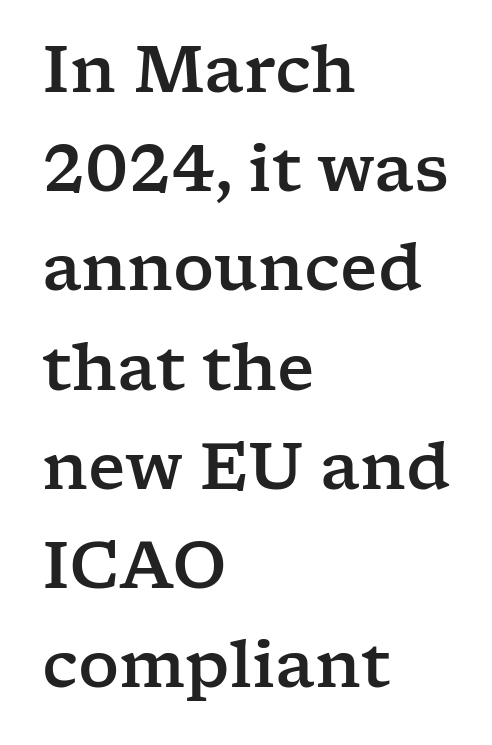
The image shows 64 px wide serif type, upright; set left-aligned, normal line spacing (1.55x), normal letter spacing, not underlined; low stroke contrast and a medium x-height.
